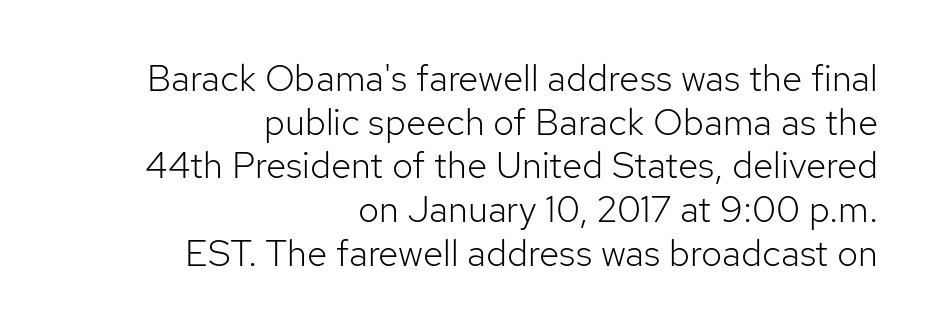
A typesetter would mark this as roman, not italic. Is the block centered? No — it sits flush against the right margin. The text was rendered using a sans face with plain stroke endings. The baseline area is clear. Varying glyph widths throughout — classic text-font behaviour.
